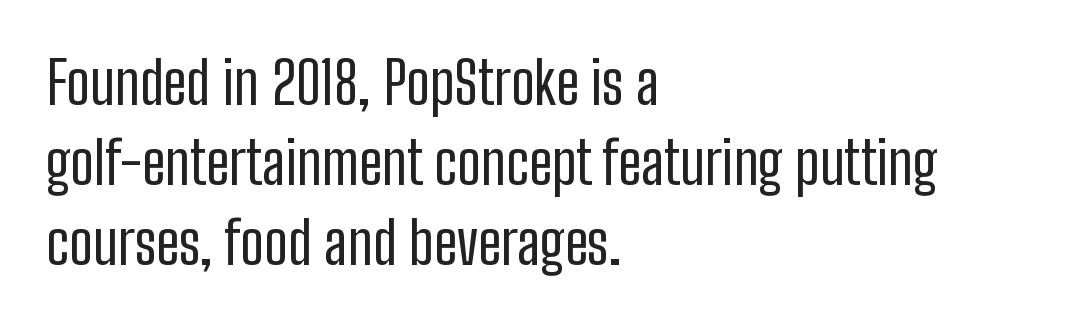
{"serif": "no", "italic": "no", "bold": "no", "weight": "regular", "width": "condensed", "stroke_contrast": "low", "x_height": "medium", "monospaced": "no", "underline": "no", "align": "left", "line_spacing": "normal", "line_spacing_ratio": 1.36, "letter_spacing": "normal", "letter_spacing_em": 0.0, "glyph_px": 59}
